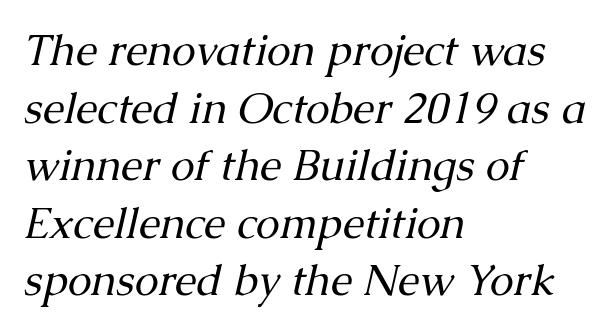
Descenders are the only things crossing below the line. The face used here is proportionally spaced, like ordinary book or web type. Style check: oblique. Where is the straight margin? On the left. Bold? No — there's no thickening of the strokes. Look at the bottom of the vertical strokes: they flare into serifs here.
